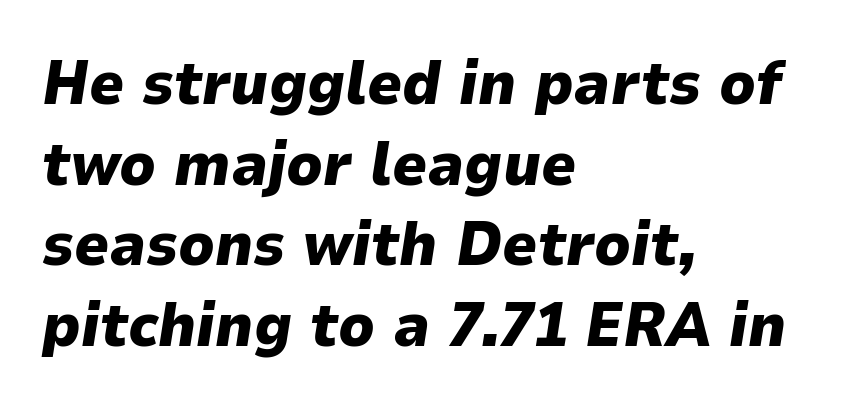
{"italic": "yes", "lean": "right", "slant_degrees": 9, "bold": "yes", "weight": "heavy", "width": "normal", "stroke_contrast": "low", "x_height": "medium", "monospaced": "no", "underline": "no", "align": "left", "line_spacing": "normal", "line_spacing_ratio": 1.32, "letter_spacing": "normal", "letter_spacing_em": 0.0, "glyph_px": 61}
